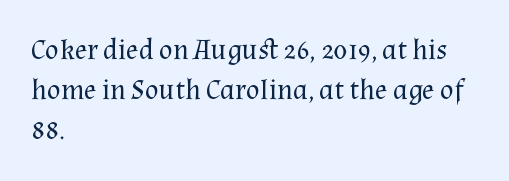
{"italic": "no", "bold": "no", "weight": "regular", "width": "normal", "stroke_contrast": "medium", "x_height": "medium", "monospaced": "no", "underline": "no", "align": "left", "line_spacing": "normal", "line_spacing_ratio": 1.38, "letter_spacing": "normal", "letter_spacing_em": 0.0, "glyph_px": 29}
